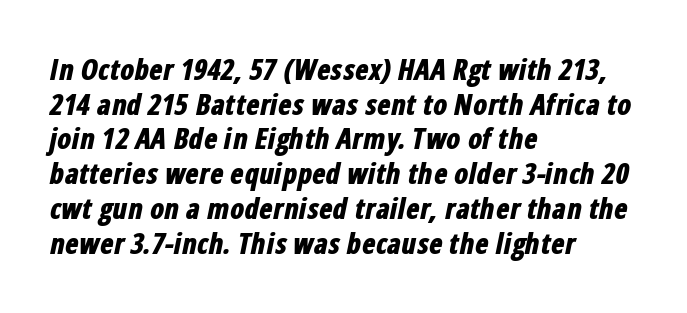
Q: Is the text bold? A: Yes.
Q: Is the text italic (slanted)? A: Yes, it leans right by about 12 degrees.
Q: Is the text underlined? A: No.
Q: How is the paragraph aligned? A: Left-aligned.
Q: Is the spacing between letters normal or unusually wide? A: Normal.
Q: Width (condensed, normal, or wide)? A: Condensed.
Q: Stroke contrast? A: Low.
Q: x-height? A: Medium.
Q: Monospaced? A: No.
